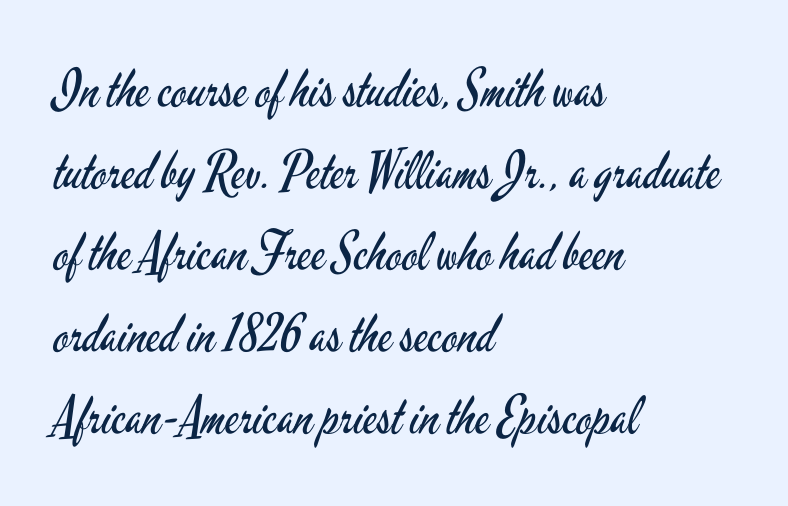
{"serif": "no", "bold": "no", "weight": "regular", "width": "condensed", "stroke_contrast": "low", "x_height": "small", "monospaced": "no", "underline": "no", "align": "left", "line_spacing": "normal", "line_spacing_ratio": 1.57, "letter_spacing": "normal", "letter_spacing_em": 0.0, "glyph_px": 52}
